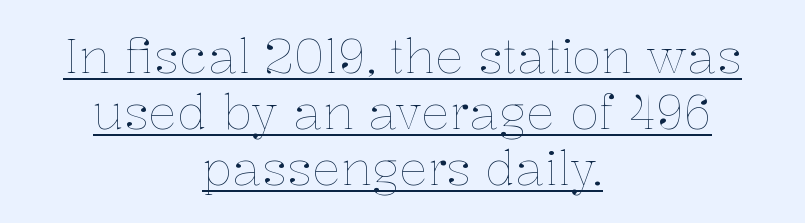
No letter is thick-stroked: the sample isn't bold. Is the block centered? Yes — each line is placed symmetrically about the middle. Quick note: not italic, upright. These lines are rendered in a variable-pitch font. Here the glyphs are tracked normally, forming tight word shapes.
